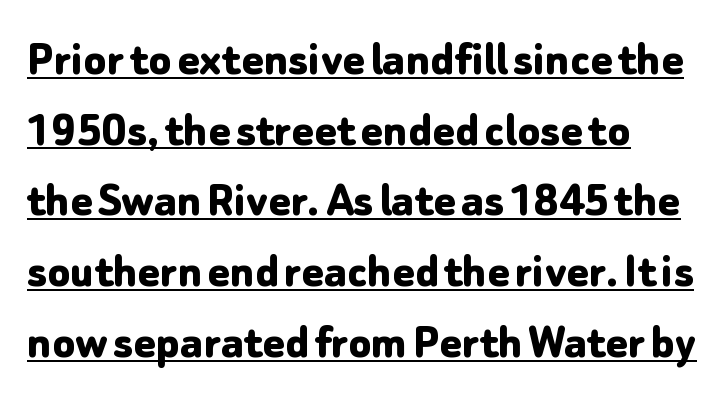
Honestly, the row spacing looks completely unremarkable. This sample uses plain, unmodified letter spacing. Stroke thickness is high; the sample reads as a true bold. Students, observe the line beneath the letters — that is underlining. Is this a fixed-width face? No — the glyphs have proportional, varying widths. Visually the block forms a straight wall on the left and a jagged coastline on the right.
